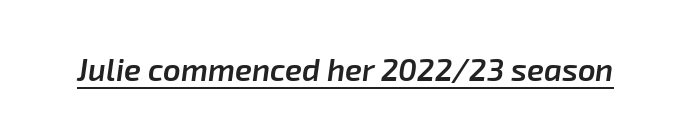
{"italic": "yes", "lean": "right", "slant_degrees": 8, "bold": "semi", "weight": "semibold", "width": "normal", "stroke_contrast": "low", "x_height": "medium", "monospaced": "no", "underline": "yes", "letter_spacing": "normal", "letter_spacing_em": 0.0, "glyph_px": 31}
